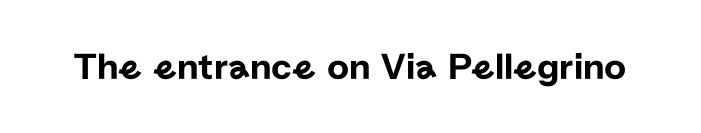
The image shows 38 px sans-serif type, upright; set normal letter spacing, not underlined; low stroke contrast and a medium x-height.
